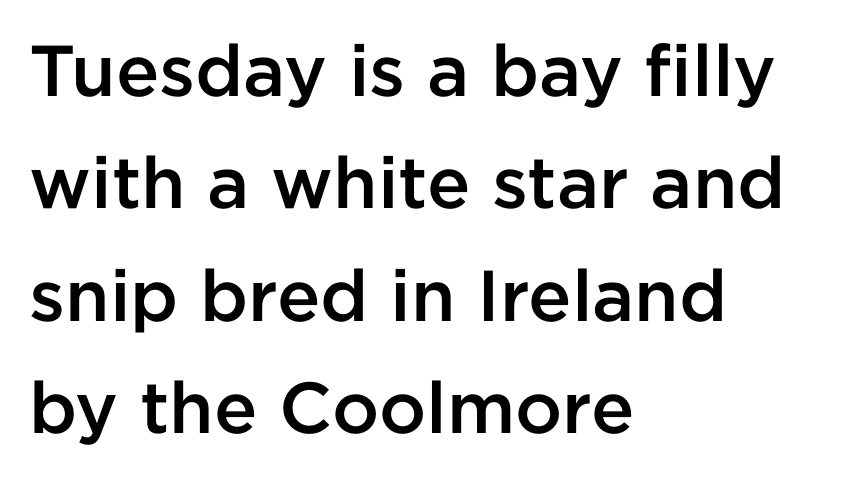
The rendering anchors every line to the left-hand side. Does the leading feel generous? No, just average. Has an underline been added? It has not. Vertical strokes here are truly vertical. Looks like regular typesetting: each glyph gets only the width it needs. Its strokes are somewhat broadened, the hallmark of semibold type.
